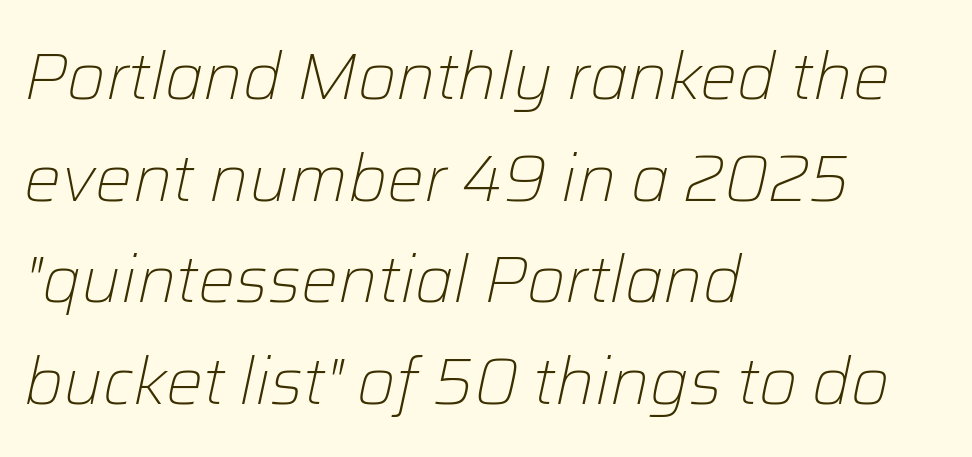
The image shows 66 px light type, italic (leaning right); set left-aligned, normal line spacing (1.54x), normal letter spacing, not underlined; low stroke contrast and a medium x-height.
